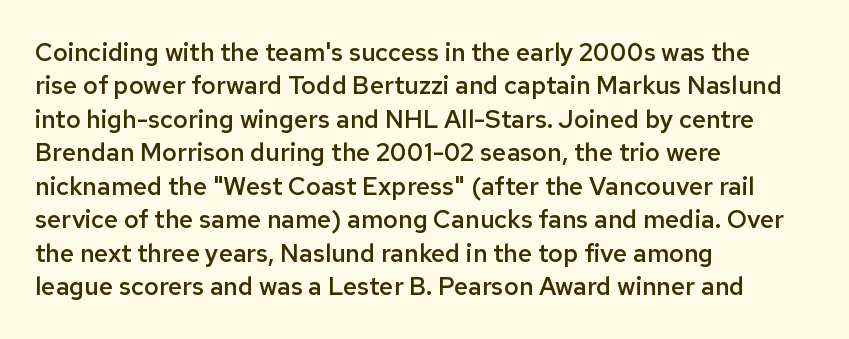
{"italic": "no", "bold": "semi", "underline": "no", "align": "left", "line_spacing": "normal", "line_spacing_ratio": 1.34, "letter_spacing": "normal", "letter_spacing_em": 0.0, "glyph_px": 25}
